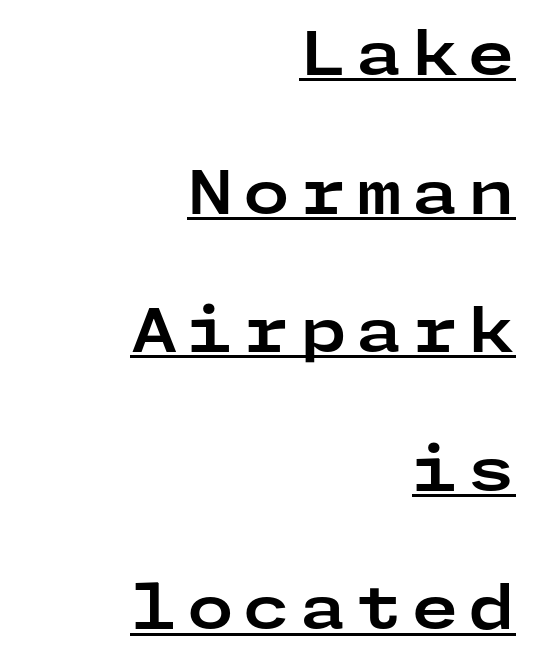
Q: Is the text bold? A: Yes.
Q: Is the text italic (slanted)? A: No, it is upright.
Q: Is the typeface a serif or a sans-serif typeface? A: Sans-serif.
Q: Is the text underlined? A: Yes.
Q: How is the paragraph aligned? A: Right-aligned.
Q: Is the spacing between lines tight, normal or loose? A: Loose.
Q: Width (condensed, normal, or wide)? A: Wide.
Q: Stroke contrast? A: Low.
Q: x-height? A: Medium.
